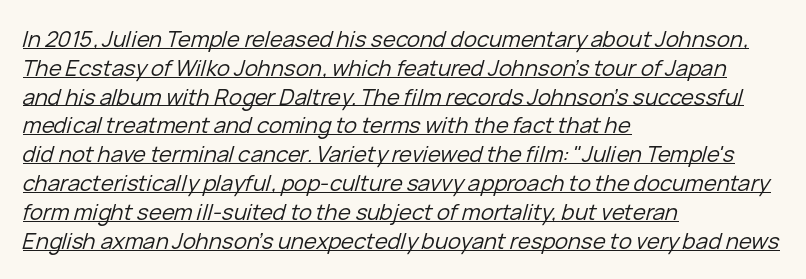
In designer terms, the underline attribute is active on this setting. Students, observe: this is what conventionally led text looks like. Stroke thickness stays within the range of a standard reading face or lighter. The gaps between neighbouring characters are ordinary and unremarkable. Casual observation: everything's shoved over to the left.
